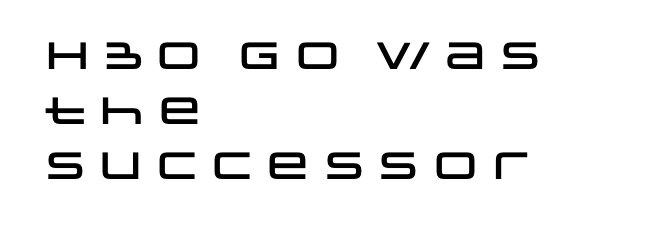
{"serif": "no", "italic": "no", "width": "wide", "stroke_contrast": "low", "x_height": "large", "monospaced": "no", "underline": "no", "align": "left", "line_spacing": "normal", "line_spacing_ratio": 1.45, "letter_spacing": "normal", "letter_spacing_em": 0.0, "glyph_px": 38}
